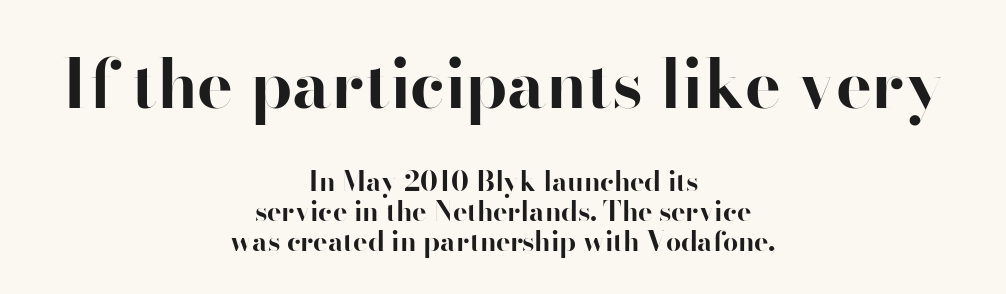
Q: Is the text bold? A: Yes.
Q: Is the text italic (slanted)? A: No, it is upright.
Q: Is the typeface a serif or a sans-serif typeface? A: Sans-serif.
Q: Is the text underlined? A: No.
Q: How is the paragraph aligned? A: Centered.
Q: Is the spacing between letters normal or unusually wide? A: Normal.
Q: Is the spacing between lines tight, normal or loose? A: Tight.
Q: Which block of text is set in a larger size, the first (top) or the second (bottom)? A: The first (top) one.
Q: Width (condensed, normal, or wide)? A: Normal.
Q: Stroke contrast? A: High.
Q: x-height? A: Small.
Q: Monospaced? A: No.
